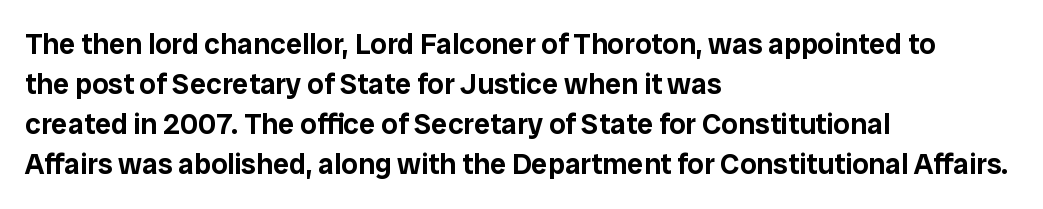
Q: Is the text italic (slanted)? A: No, it is upright.
Q: Is the typeface a serif or a sans-serif typeface? A: Sans-serif.
Q: Is the text underlined? A: No.
Q: How is the paragraph aligned? A: Left-aligned.
Q: Is the spacing between letters normal or unusually wide? A: Normal.
Q: Is the spacing between lines tight, normal or loose? A: Normal.
Q: Width (condensed, normal, or wide)? A: Normal.
Q: Stroke contrast? A: Low.
Q: x-height? A: Medium.
Q: Monospaced? A: No.
